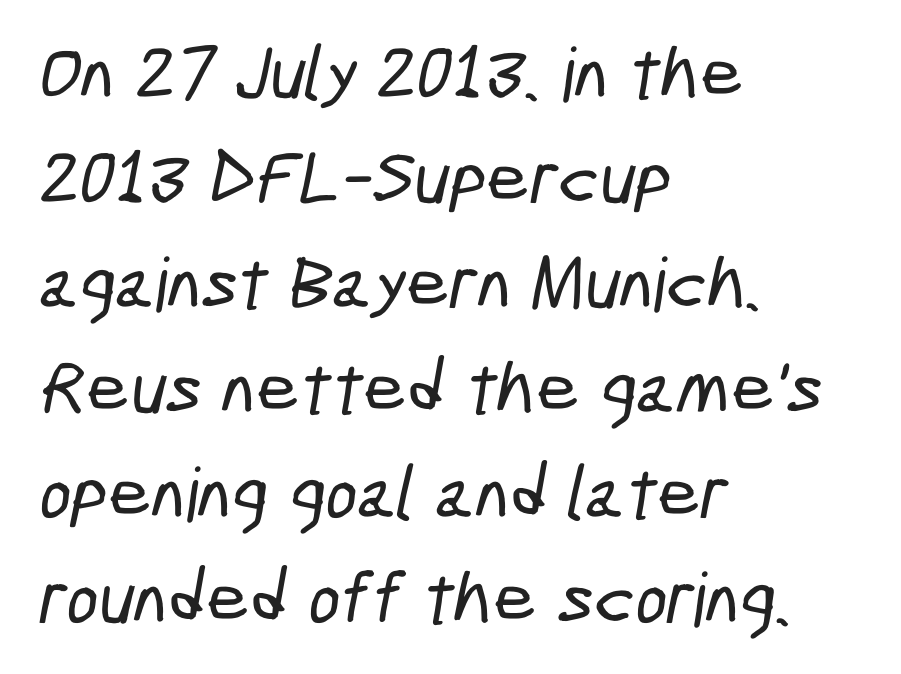
Q: Is the typeface a serif or a sans-serif typeface? A: Sans-serif.
Q: Is the text underlined? A: No.
Q: How is the paragraph aligned? A: Left-aligned.
Q: Is the spacing between letters normal or unusually wide? A: Normal.
Q: Is the spacing between lines tight, normal or loose? A: Normal.
Q: Width (condensed, normal, or wide)? A: Condensed.
Q: Stroke contrast? A: Low.
Q: x-height? A: Medium.
Q: Monospaced? A: No.
